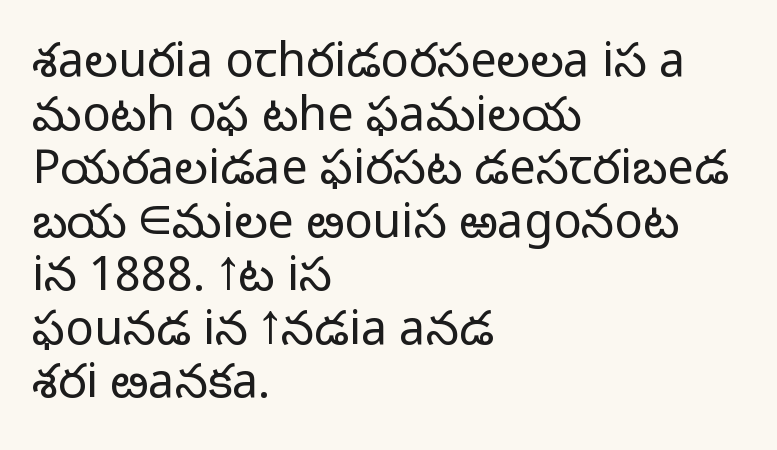
The image shows 47 px light sans-serif type, upright; set left-aligned, tight line spacing (1.14x), normal letter spacing, not underlined; low stroke contrast and a medium x-height.
